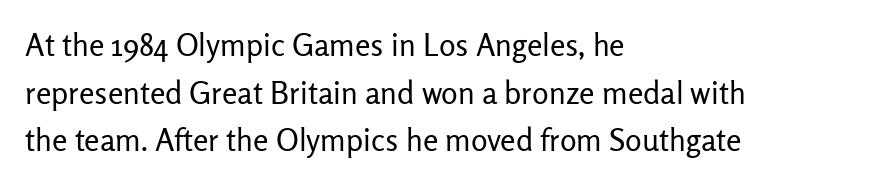
Here the designer chose a conventional face with non-uniform glyph widths. Stroke thickness stays within the range of a standard reading face or lighter. The block of text has a typical density, with ordinary space between rows. You can tell from the bare stems that sans-serif type was used. All the whitespace from short lines collects on the right. In terms of posture, this sample is upright.
